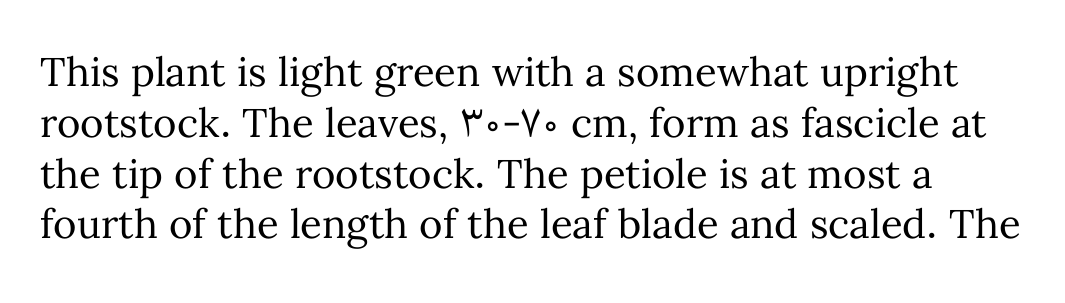
The image shows 40 px regular-weight type, upright; set normal line spacing (1.27x), normal letter spacing, not underlined; medium stroke contrast and a medium x-height.
